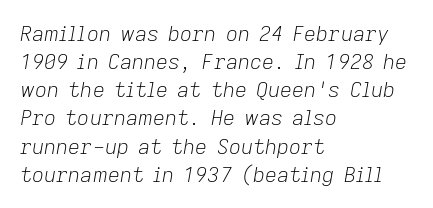
What stands out about the letter spacing? Nothing — it is the standard amount. What's the leading like? Ordinary, nothing unusual. Lines of text with bare space underneath. The text carries the slant typical of an italic or oblique font.
